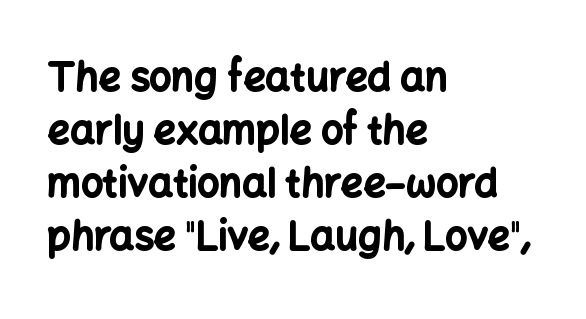
{"serif": "no", "italic": "no", "bold": "yes", "weight": "bold", "width": "normal", "stroke_contrast": "low", "x_height": "medium", "monospaced": "no", "underline": "no", "align": "left", "line_spacing": "normal", "line_spacing_ratio": 1.36, "letter_spacing": "normal", "letter_spacing_em": 0.0, "glyph_px": 39}
